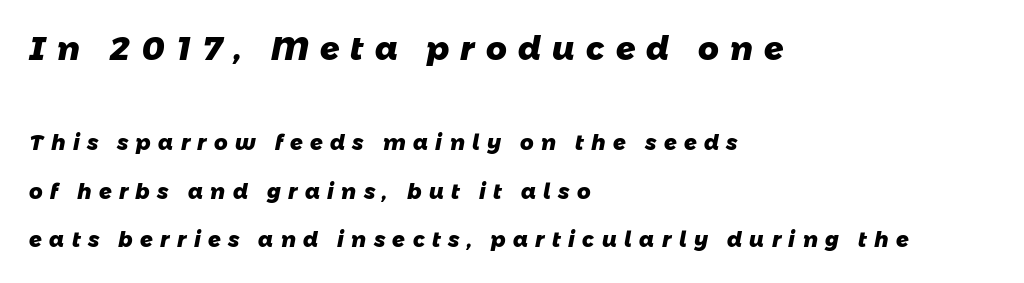
Q: Is the text bold? A: Yes.
Q: Is the typeface a serif or a sans-serif typeface? A: Sans-serif.
Q: Is the text underlined? A: No.
Q: How is the paragraph aligned? A: Left-aligned.
Q: Is the spacing between letters normal or unusually wide? A: Unusually wide.
Q: Is the spacing between lines tight, normal or loose? A: Loose.
Q: Which block of text is set in a larger size, the first (top) or the second (bottom)? A: The first (top) one.
Q: Width (condensed, normal, or wide)? A: Normal.
Q: Stroke contrast? A: Low.
Q: x-height? A: Medium.
Q: Monospaced? A: No.
